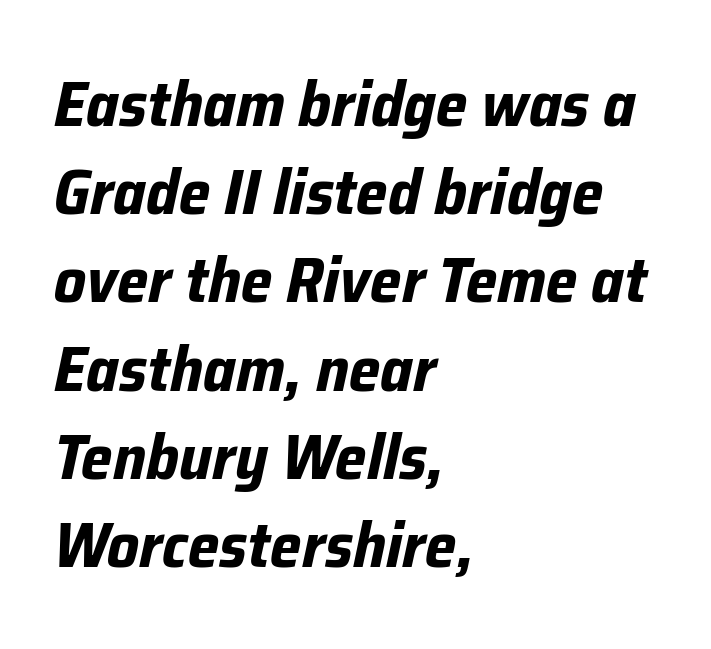
Q: Is the text bold? A: Yes.
Q: Is the text italic (slanted)? A: Yes, it leans right by about 12 degrees.
Q: Is the text underlined? A: No.
Q: How is the paragraph aligned? A: Left-aligned.
Q: Is the spacing between letters normal or unusually wide? A: Normal.
Q: Is the spacing between lines tight, normal or loose? A: Normal.
Q: Width (condensed, normal, or wide)? A: Normal.
Q: Stroke contrast? A: Low.
Q: x-height? A: Medium.
Q: Monospaced? A: No.
